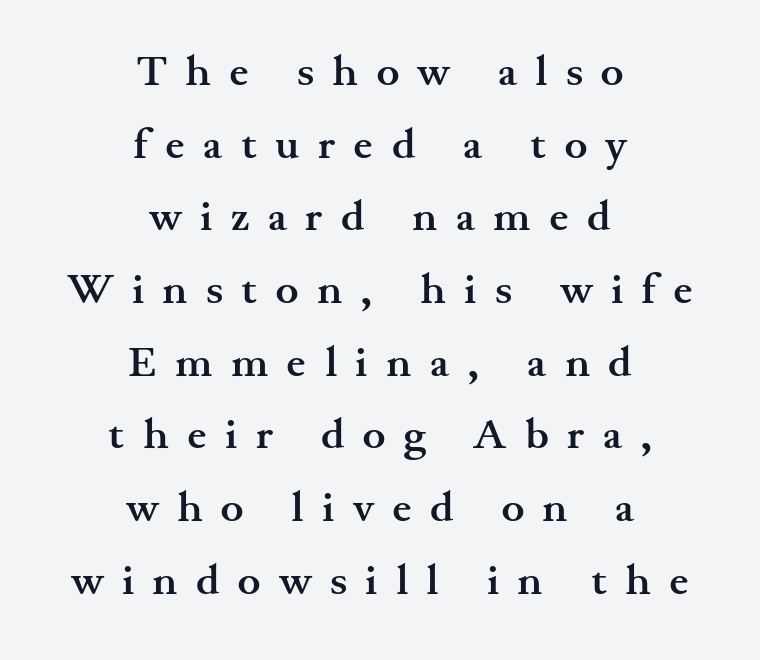
Q: Is the text bold? A: Yes.
Q: Is the text italic (slanted)? A: No, it is upright.
Q: Is the typeface a serif or a sans-serif typeface? A: Serif.
Q: Is the text underlined? A: No.
Q: How is the paragraph aligned? A: Centered.
Q: Is the spacing between letters normal or unusually wide? A: Unusually wide.
Q: Is the spacing between lines tight, normal or loose? A: Normal.
Q: Width (condensed, normal, or wide)? A: Wide.
Q: Stroke contrast? A: Medium.
Q: x-height? A: Small.
Q: Monospaced? A: No.
